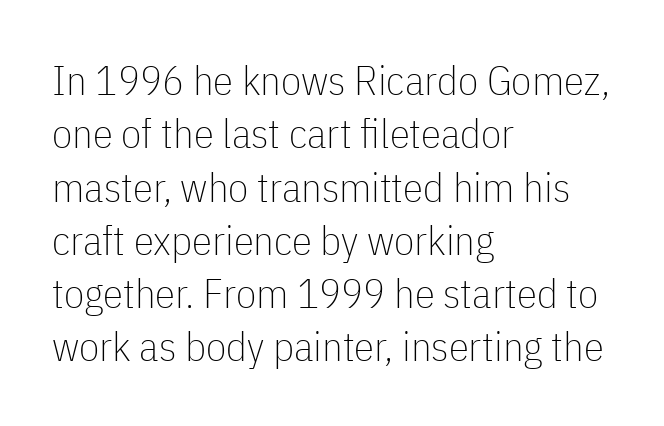
{"serif": "no", "italic": "no", "bold": "no", "weight": "thin", "width": "condensed", "stroke_contrast": "low", "x_height": "medium", "monospaced": "no", "underline": "no", "align": "left", "line_spacing": "normal", "line_spacing_ratio": 1.3, "letter_spacing": "normal", "letter_spacing_em": 0.0, "glyph_px": 41}
